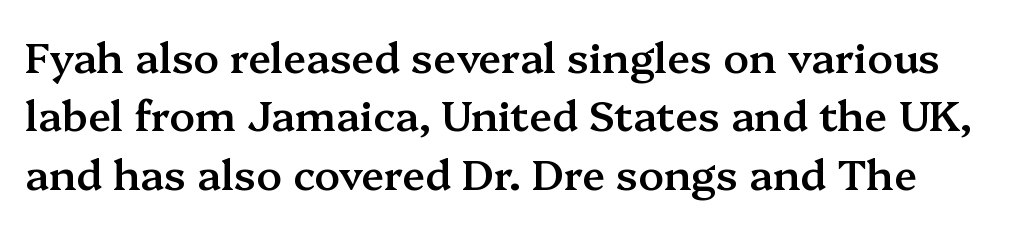
The image shows 42 px semibold serif type, upright; set normal line spacing (1.39x), normal letter spacing, not underlined; medium stroke contrast and a medium x-height.
